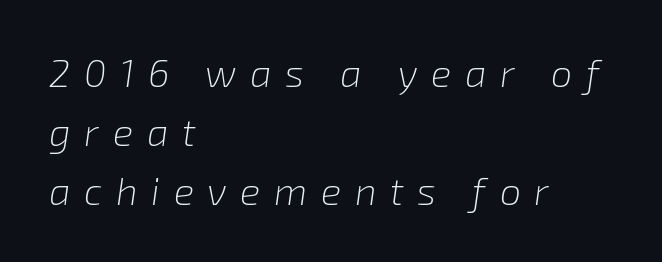
Vertical spacing — default. The typesetter chose a ragged-right arrangement here. The passage shown is not underscored anywhere. The tracking reads as deliberately expanded to a designer's eye. Designer's note — italics engaged.
